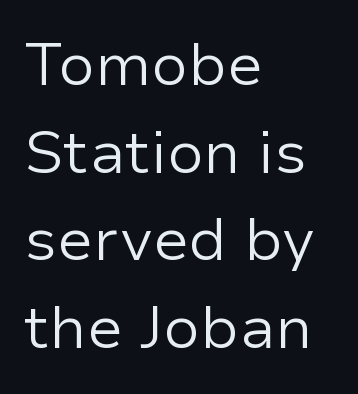
Any mark beneath the type? The region is blank. Ordinary non-slanted type is in use. Stroke terminals: plain, sans-serif. The weight tops out at a normal text grade. Every row of glyphs begins at an identical x-position on the left. The rendering uses a moderate line-height, typical for paragraphs.
